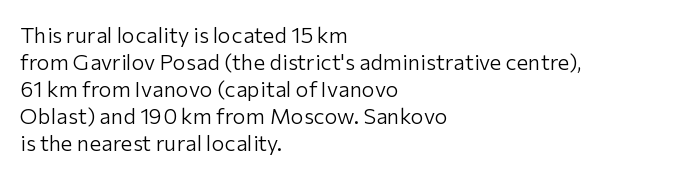
Beneath every word, the page is bare. The lettering holds an erect, upright posture throughout. Caption: face not bold, strokes unweighted. The gaps between neighbouring characters are ordinary and unremarkable.
